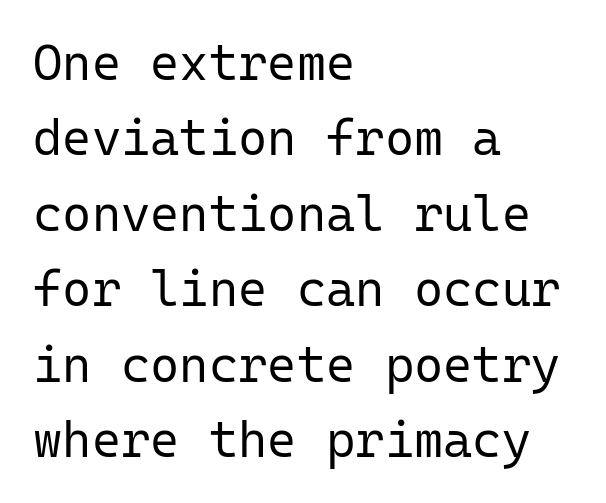
{"serif": "no", "italic": "no", "bold": "no", "weight": "regular", "width": "normal", "stroke_contrast": "low", "x_height": "medium", "monospaced": "yes", "underline": "no", "align": "left", "line_spacing": "normal", "line_spacing_ratio": 1.51, "letter_spacing": "normal", "letter_spacing_em": 0.0, "glyph_px": 50}
